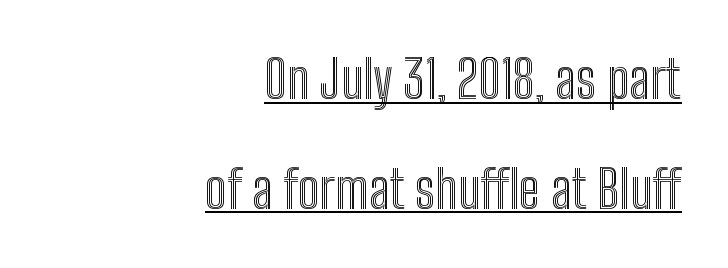
{"italic": "no", "width": "condensed", "x_height": "medium", "monospaced": "no", "underline": "yes", "align": "right", "line_spacing": "loose", "line_spacing_ratio": 2.11, "letter_spacing": "normal", "letter_spacing_em": 0.0, "glyph_px": 52}
